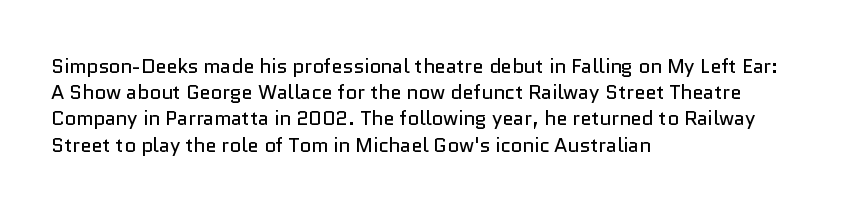
Q: Is the text bold? A: No.
Q: Is the text italic (slanted)? A: No, it is upright.
Q: Is the text underlined? A: No.
Q: How is the paragraph aligned? A: Left-aligned.
Q: Is the spacing between letters normal or unusually wide? A: Normal.
Q: Is the spacing between lines tight, normal or loose? A: Normal.
